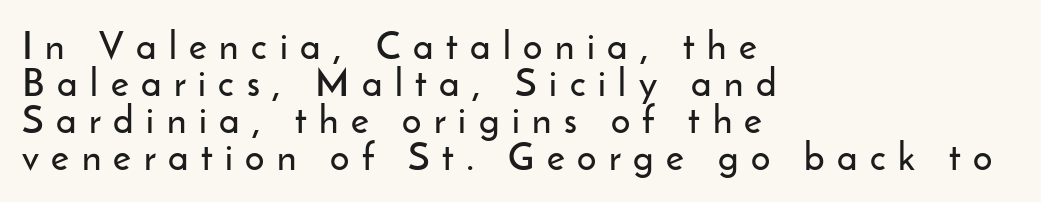
The image shows 38 px sans-serif type, upright; set left-aligned, tight line spacing (0.97x), unusually wide letter spacing (+0.33 em), not underlined; low stroke contrast and a small x-height.
